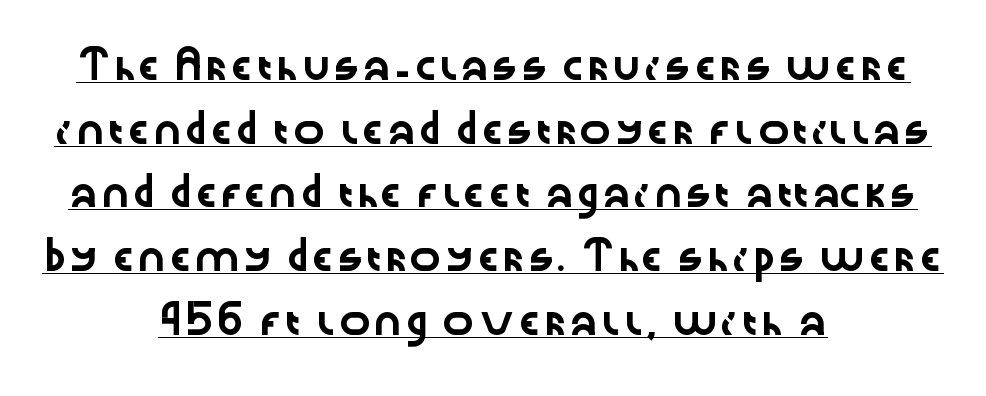
The image shows 27 px text type, upright; set centered, loose line spacing (2.36x), normal letter spacing, underlined.
